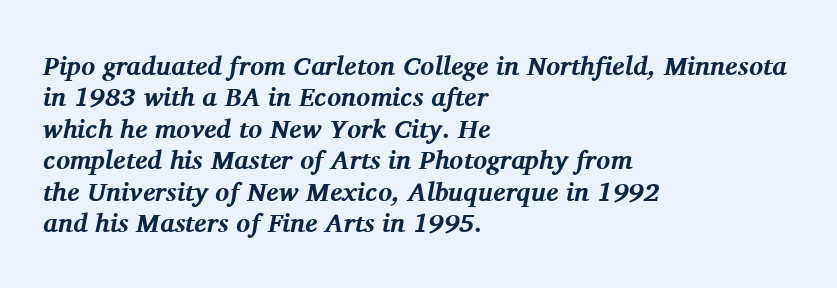
This rendering uses left alignment, leaving the right contour irregular. Rendered with sloped, italic letterforms. The space directly below the letters is spotless. You could call the tracking neutral — neither tight nor loose. Bold? Absolutely — the strokes are thick and heavy.
